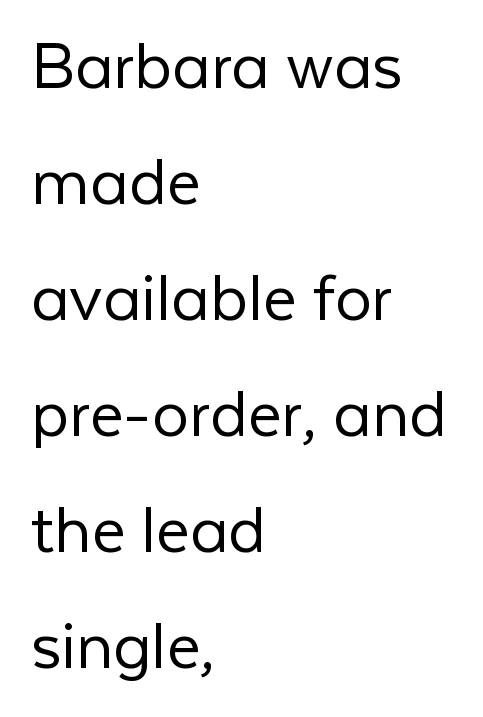
Q: Is the text bold? A: No.
Q: Is the text italic (slanted)? A: No, it is upright.
Q: Is the typeface a serif or a sans-serif typeface? A: Sans-serif.
Q: Is the text underlined? A: No.
Q: How is the paragraph aligned? A: Left-aligned.
Q: Is the spacing between letters normal or unusually wide? A: Normal.
Q: Is the spacing between lines tight, normal or loose? A: Normal.
Q: Width (condensed, normal, or wide)? A: Normal.
Q: Stroke contrast? A: Low.
Q: x-height? A: Medium.
Q: Monospaced? A: No.
